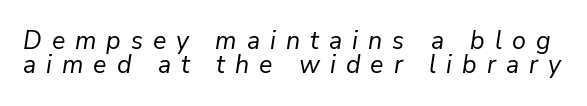
{"italic": "yes", "lean": "right", "slant_degrees": 9, "bold": "no", "underline": "no", "line_spacing": "tight", "line_spacing_ratio": 0.98, "letter_spacing": "wide", "letter_spacing_em": 0.4, "glyph_px": 25}
